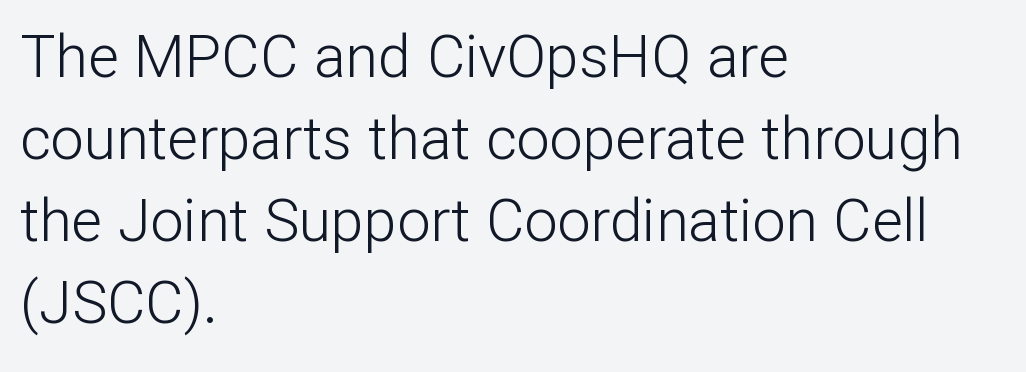
If you drew a ruler down the left edge, every line would touch it. Weight: not bold — regular or lighter. The letterforms sit shoulder to shoulder at normal distance. The passage shown is typed in a proportional face where columns would drift. This rendering features lettering with no underline.
